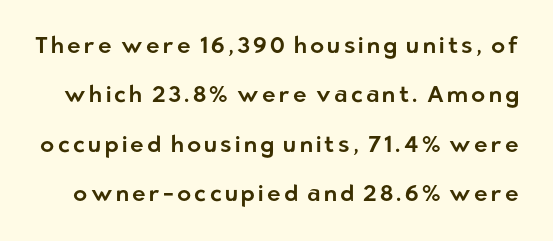
The image shows 23 px text type, upright; set loose line spacing (2.15x), not underlined.
